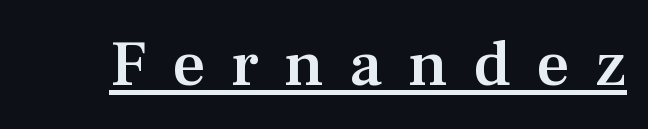
{"serif": "yes", "italic": "no", "bold": "semi", "weight": "semibold", "width": "normal", "stroke_contrast": "medium", "x_height": "medium", "monospaced": "no", "underline": "yes", "letter_spacing": "wide", "letter_spacing_em": 0.39, "glyph_px": 65}
